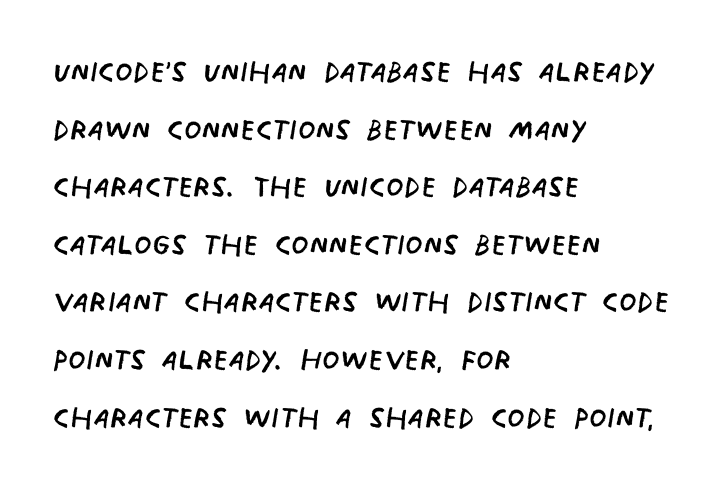
{"serif": "no", "bold": "no", "weight": "regular", "width": "condensed", "stroke_contrast": "low", "x_height": "large", "monospaced": "no", "underline": "no", "align": "left", "line_spacing": "normal", "line_spacing_ratio": 1.44, "letter_spacing": "normal", "letter_spacing_em": 0.0, "glyph_px": 40}
